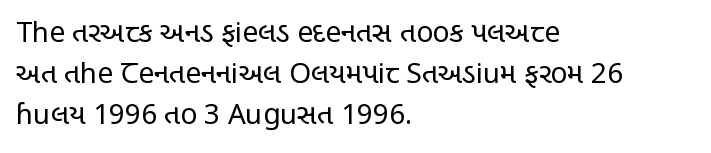
The image shows 28 px regular-weight, condensed sans-serif type, upright; set left-aligned, normal line spacing (1.47x), normal letter spacing, not underlined; low stroke contrast and a large x-height.
